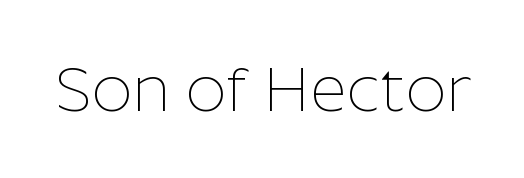
Is this a heavy cut? Hardly; it is regular or lighter. Note the varied advance widths — an 'i' is clearly narrower than an 'm'. Lines of text with bare space underneath. These lines keep a tight, regular rhythm from letter to letter.
